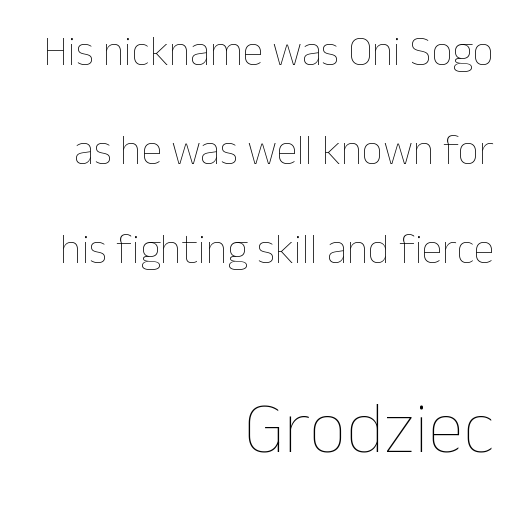
{"italic": "no", "bold": "no", "weight": "thin", "width": "normal", "stroke_contrast": "low", "x_height": "medium", "monospaced": "no", "underline": "no", "align": "right", "line_spacing": "loose", "line_spacing_ratio": 2.36, "letter_spacing": "normal", "letter_spacing_em": 0.0, "larger_block": "second", "size_ratio": 1.74, "glyph_px": 73}
